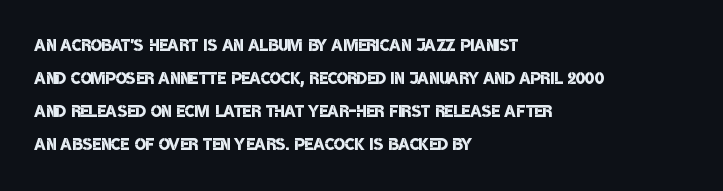
The string is rendered with underlining switched off. A typesetter would call this leading conventional body-copy spacing. On the weight axis this lands at semibold, roughly 600. The ragged edge is on the right, which tells us the setting is flush left.
